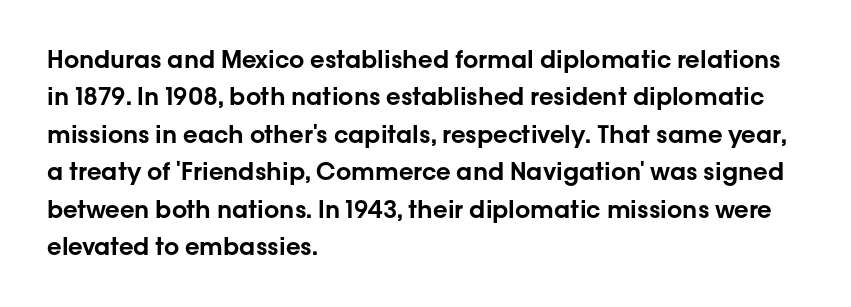
Q: Is the text italic (slanted)? A: No, it is upright.
Q: Is the text underlined? A: No.
Q: How is the paragraph aligned? A: Left-aligned.
Q: Is the spacing between letters normal or unusually wide? A: Normal.
Q: Is the spacing between lines tight, normal or loose? A: Normal.
